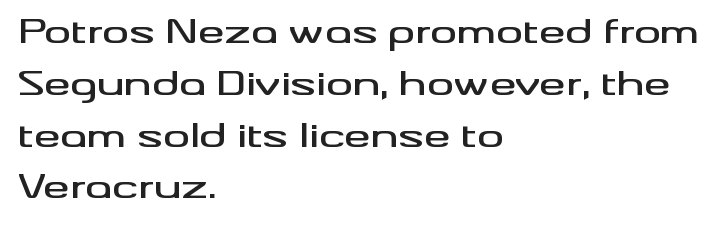
Q: Is the text italic (slanted)? A: No, it is upright.
Q: Is the typeface a serif or a sans-serif typeface? A: Sans-serif.
Q: Is the text underlined? A: No.
Q: How is the paragraph aligned? A: Left-aligned.
Q: Is the spacing between letters normal or unusually wide? A: Normal.
Q: Is the spacing between lines tight, normal or loose? A: Normal.
Q: Width (condensed, normal, or wide)? A: Wide.
Q: Stroke contrast? A: Medium.
Q: x-height? A: Small.
Q: Monospaced? A: No.
